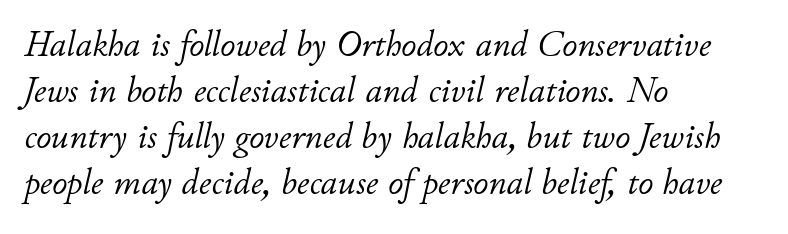
Any mark beneath the type? The region is blank. Here the designer chose a conventional face with non-uniform glyph widths. Compared with typical body copy, the letter spacing here is the same. A quiet, ordinary-to-light weight characterises the typeface. The face used here has a pronounced slope to its letters. Alignment: flush left.
